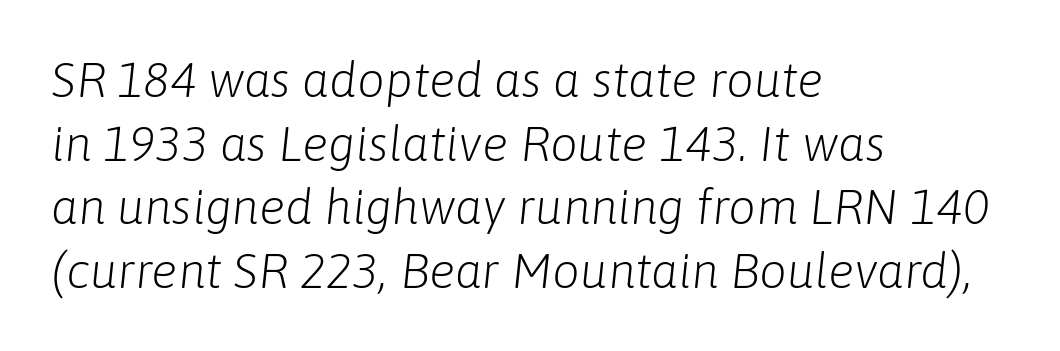
The specimen reads as italic at a glance. Is there much room between lines? A standard amount, neither cramped nor airy. Notice how the passage keeps a crisp vertical edge on the left only. The string is rendered with underlining switched off.
